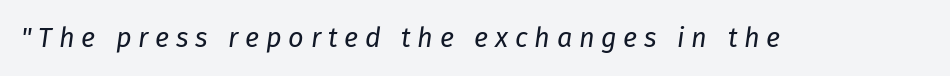
Q: Is the text bold? A: No.
Q: Is the text italic (slanted)? A: Yes, it leans right by about 8 degrees.
Q: Is the text underlined? A: No.
Q: Is the spacing between letters normal or unusually wide? A: Unusually wide.
